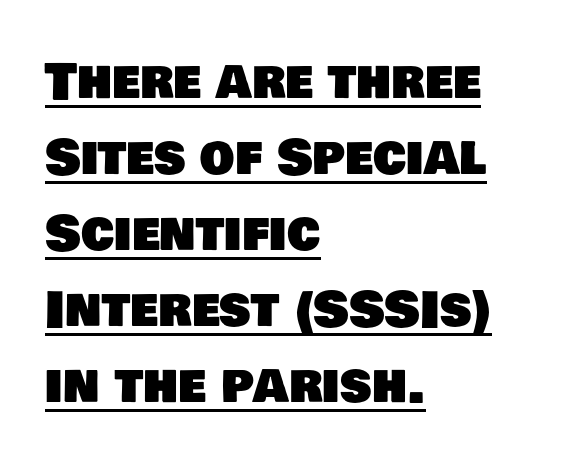
Q: Is the typeface a serif or a sans-serif typeface? A: Sans-serif.
Q: Is the text underlined? A: Yes.
Q: How is the paragraph aligned? A: Left-aligned.
Q: Is the spacing between letters normal or unusually wide? A: Normal.
Q: Is the spacing between lines tight, normal or loose? A: Normal.
Q: Width (condensed, normal, or wide)? A: Normal.
Q: Stroke contrast? A: Low.
Q: x-height? A: Large.
Q: Monospaced? A: No.
